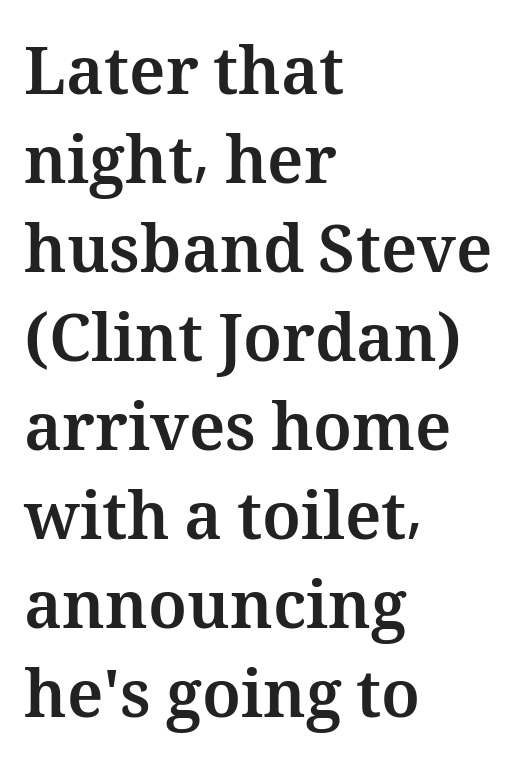
{"italic": "no", "bold": "yes", "weight": "bold", "width": "normal", "stroke_contrast": "medium", "x_height": "medium", "monospaced": "no", "underline": "no", "align": "left", "line_spacing": "normal", "line_spacing_ratio": 1.37, "letter_spacing": "normal", "letter_spacing_em": 0.0, "glyph_px": 65}
